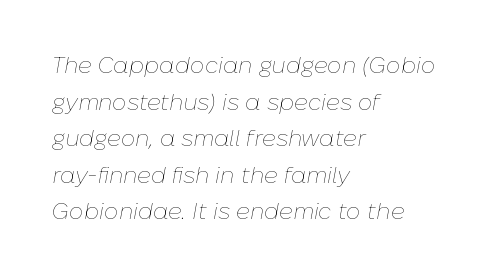
Style check: oblique. Leftover space on each line is placed entirely after the last word. Stems and bowls with no extra thickness — not bold. Tracking value appears to be zero — textbook default spacing. The zone under the glyphs is completely vacant.
